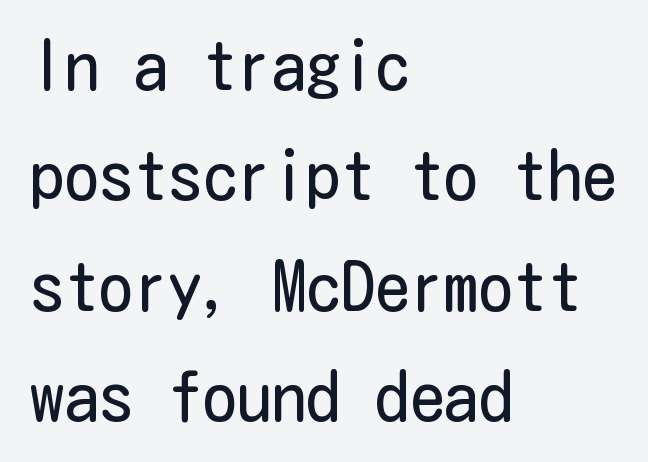
The image shows 69 px regular-weight, condensed sans-serif type, upright; set left-aligned, normal line spacing (1.6x), normal letter spacing, not underlined; low stroke contrast and a medium x-height.
